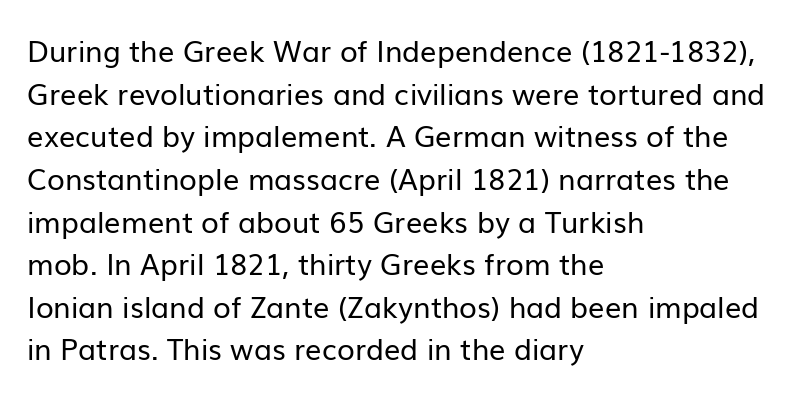
Q: Is the text bold? A: No.
Q: Is the text italic (slanted)? A: No, it is upright.
Q: Is the typeface a serif or a sans-serif typeface? A: Sans-serif.
Q: Is the text underlined? A: No.
Q: How is the paragraph aligned? A: Left-aligned.
Q: Is the spacing between letters normal or unusually wide? A: Normal.
Q: Is the spacing between lines tight, normal or loose? A: Normal.
Q: Width (condensed, normal, or wide)? A: Normal.
Q: Stroke contrast? A: Low.
Q: x-height? A: Medium.
Q: Monospaced? A: No.
